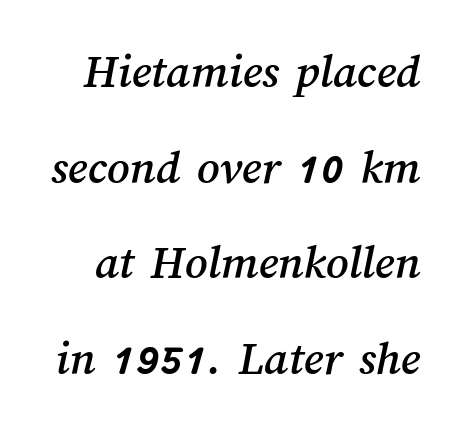
Compared with typical body copy, the letter spacing here is the same. Honestly, the rows look like they've been pulled way apart. The space directly below the letters is spotless. These lines are rendered in a variable-pitch font.
